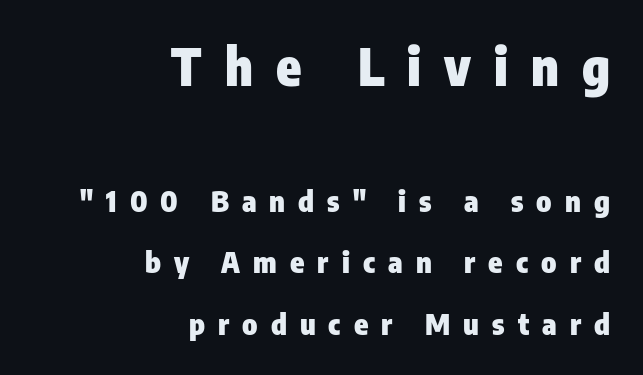
Q: Is the text bold? A: Yes.
Q: Is the text italic (slanted)? A: No, it is upright.
Q: Is the typeface a serif or a sans-serif typeface? A: Sans-serif.
Q: Is the text underlined? A: No.
Q: How is the paragraph aligned? A: Right-aligned.
Q: Is the spacing between letters normal or unusually wide? A: Unusually wide.
Q: Is the spacing between lines tight, normal or loose? A: Loose.
Q: Which block of text is set in a larger size, the first (top) or the second (bottom)? A: The first (top) one.
Q: Width (condensed, normal, or wide)? A: Condensed.
Q: Stroke contrast? A: Low.
Q: x-height? A: Medium.
Q: Monospaced? A: No.
